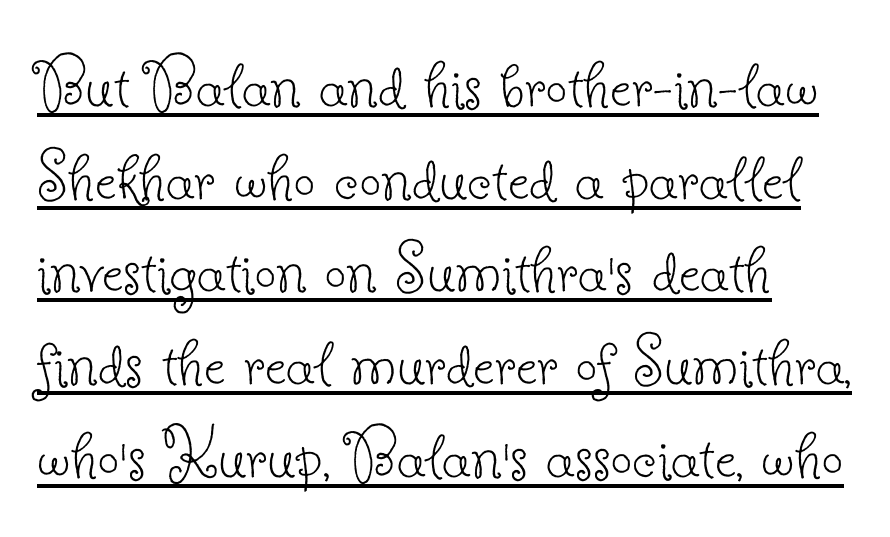
Stroke thickness stays within the range of a standard reading face or lighter. The typography opts for an upright posture over an oblique one. Proportional: the letters do not fall into vertical columns. The rendering uses the underline text-decoration.
